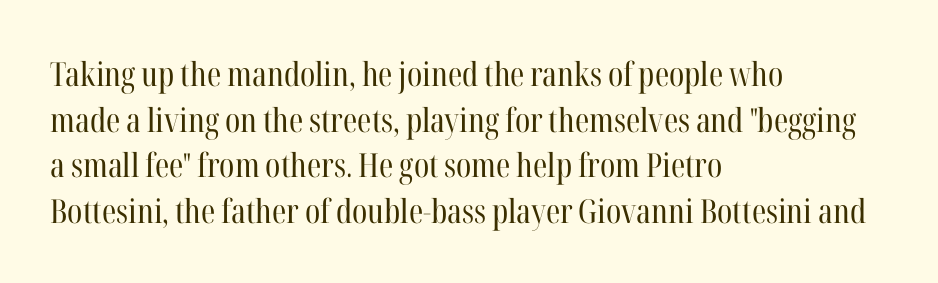
Q: Is the text bold? A: No.
Q: Is the text italic (slanted)? A: No, it is upright.
Q: Is the typeface a serif or a sans-serif typeface? A: Serif.
Q: Is the text underlined? A: No.
Q: How is the paragraph aligned? A: Left-aligned.
Q: Is the spacing between letters normal or unusually wide? A: Normal.
Q: Is the spacing between lines tight, normal or loose? A: Normal.
Q: Width (condensed, normal, or wide)? A: Condensed.
Q: Stroke contrast? A: High.
Q: x-height? A: Medium.
Q: Monospaced? A: No.
